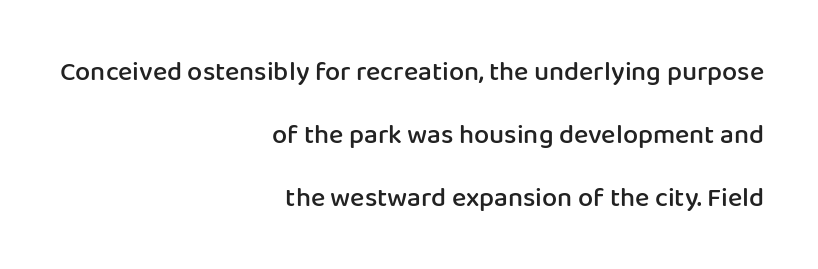
The image shows 27 px text type, upright; set right-aligned, loose line spacing (2.33x), normal letter spacing, not underlined.
